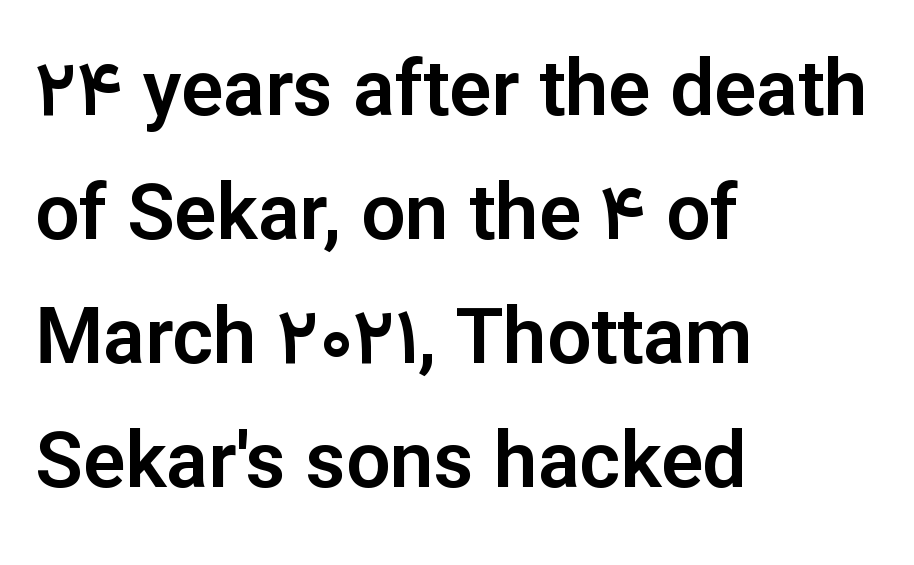
This block has exactly the height ordinary leading produces. This sample uses a sans-serif face. Short and long lines alike share a common starting point at left. Rule under the text: the space is simply empty.
